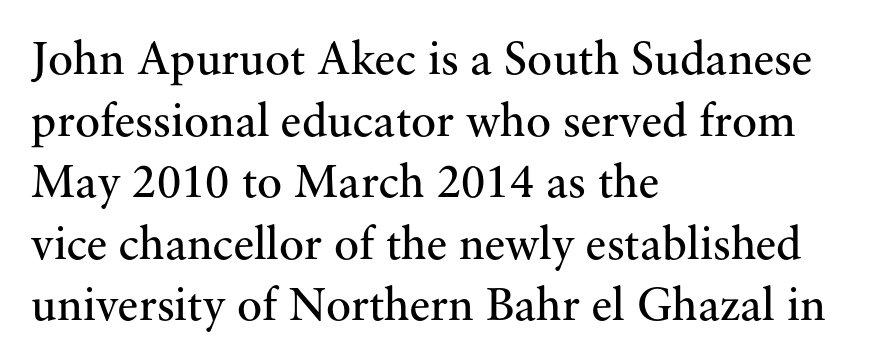
Q: Is the text bold? A: No.
Q: Is the text italic (slanted)? A: No, it is upright.
Q: Is the typeface a serif or a sans-serif typeface? A: Serif.
Q: Is the text underlined? A: No.
Q: How is the paragraph aligned? A: Left-aligned.
Q: Is the spacing between letters normal or unusually wide? A: Normal.
Q: Is the spacing between lines tight, normal or loose? A: Normal.
Q: Width (condensed, normal, or wide)? A: Normal.
Q: Stroke contrast? A: Medium.
Q: x-height? A: Small.
Q: Monospaced? A: No.
